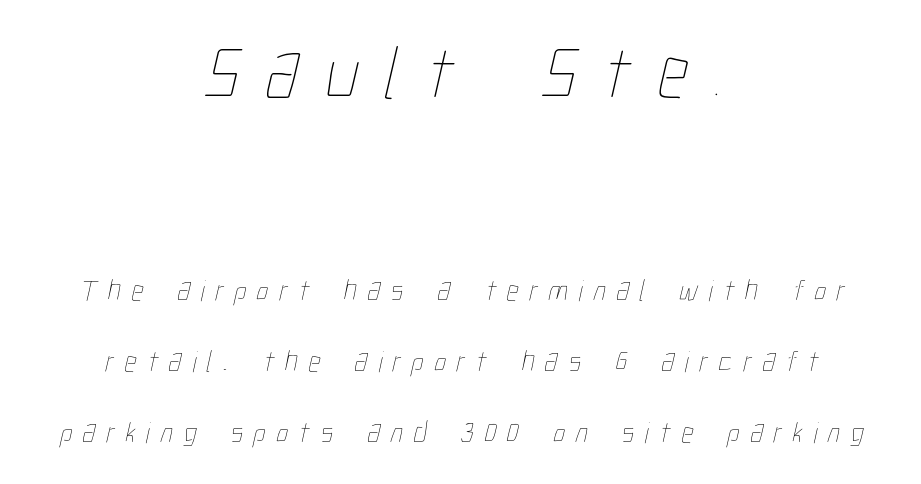
{"bold": "no", "weight": "thin", "width": "condensed", "stroke_contrast": "low", "x_height": "medium", "monospaced": "no", "underline": "no", "align": "center", "line_spacing": "loose", "line_spacing_ratio": 2.36, "letter_spacing": "wide", "letter_spacing_em": 0.35, "larger_block": "first", "size_ratio": 2.53, "glyph_px": 76}
